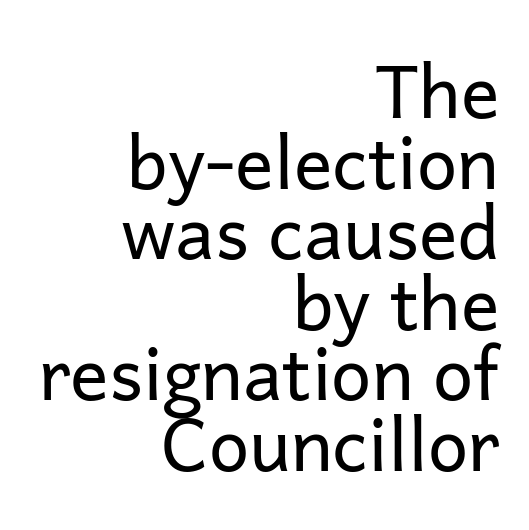
Q: Is the text bold? A: No.
Q: Is the text italic (slanted)? A: No, it is upright.
Q: Is the typeface a serif or a sans-serif typeface? A: Sans-serif.
Q: Is the text underlined? A: No.
Q: How is the paragraph aligned? A: Right-aligned.
Q: Is the spacing between letters normal or unusually wide? A: Normal.
Q: Is the spacing between lines tight, normal or loose? A: Tight.
Q: Width (condensed, normal, or wide)? A: Normal.
Q: Stroke contrast? A: Low.
Q: x-height? A: Medium.
Q: Monospaced? A: No.
